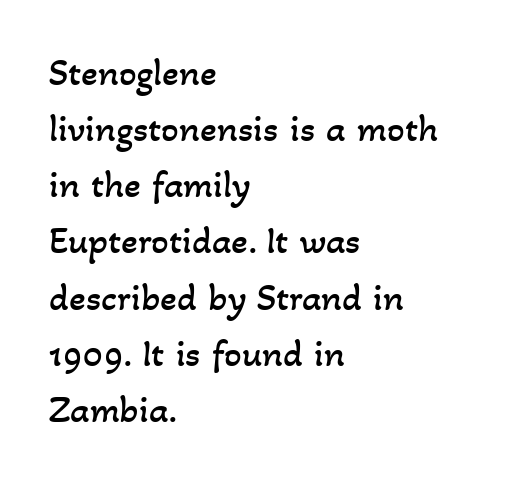
{"bold": "no", "weight": "regular", "width": "normal", "stroke_contrast": "low", "x_height": "small", "monospaced": "no", "underline": "no", "align": "left", "line_spacing": "normal", "line_spacing_ratio": 1.44, "letter_spacing": "normal", "letter_spacing_em": 0.0, "glyph_px": 39}
